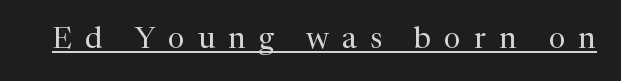
The image shows 30 px regular-weight serif type, upright; set unusually wide letter spacing (+0.43 em), underlined; medium stroke contrast and a medium x-height.
